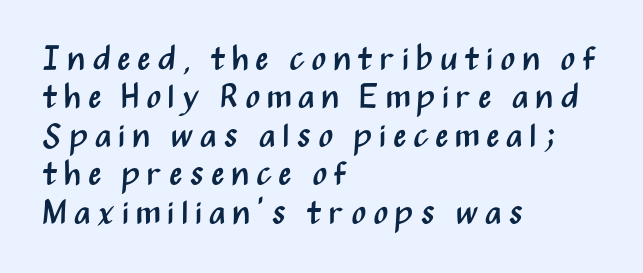
Q: Is the text bold? A: No.
Q: Is the text italic (slanted)? A: No, it is upright.
Q: Is the typeface a serif or a sans-serif typeface? A: Sans-serif.
Q: Is the text underlined? A: No.
Q: How is the paragraph aligned? A: Left-aligned.
Q: Is the spacing between lines tight, normal or loose? A: Tight.
Q: Width (condensed, normal, or wide)? A: Condensed.
Q: Stroke contrast? A: Medium.
Q: x-height? A: Medium.
Q: Monospaced? A: No.
